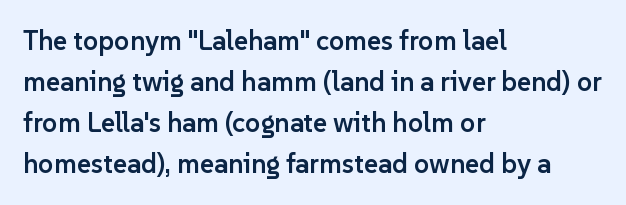
Does extra space separate the letters? No, they use regular spacing. Line spacing here is normal. Visually the block forms a straight wall on the left and a jagged coastline on the right. Unlike italic type, these characters show no tilt at all. The face used here is a semibold: visibly heavier than regular, lighter than bold. The foot of each line stays bare and open.
